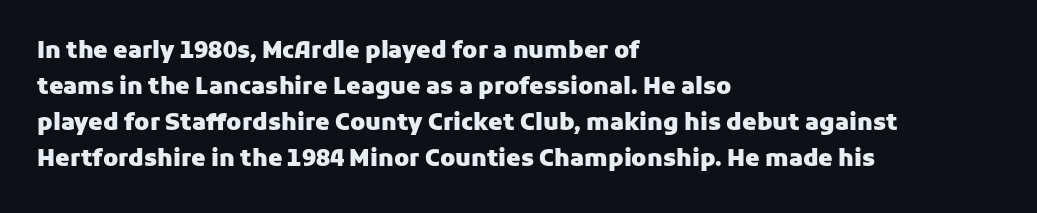
Q: Is the text bold? A: Yes.
Q: Is the text italic (slanted)? A: No, it is upright.
Q: Is the text underlined? A: No.
Q: How is the paragraph aligned? A: Left-aligned.
Q: Is the spacing between letters normal or unusually wide? A: Normal.
Q: Is the spacing between lines tight, normal or loose? A: Normal.
